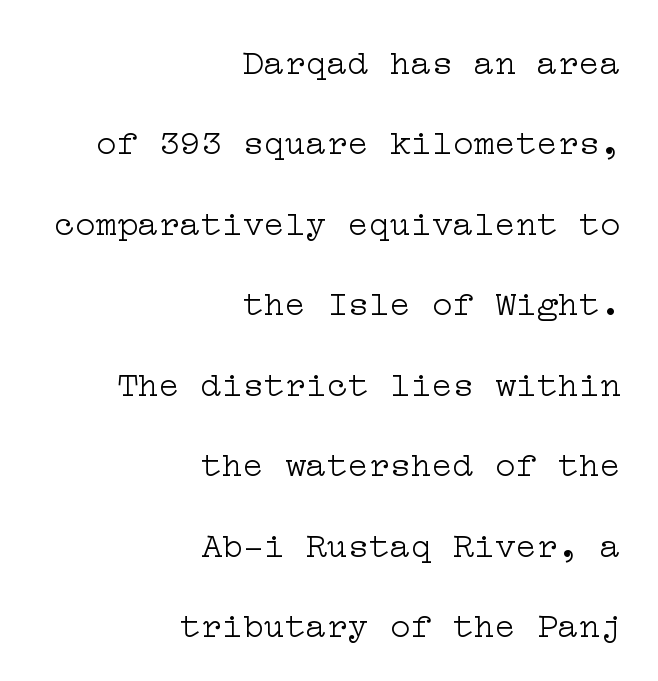
The image shows 35 px light, wide serif type, upright; set right-aligned, loose line spacing (2.3x), normal letter spacing, not underlined; low stroke contrast and a medium x-height.
